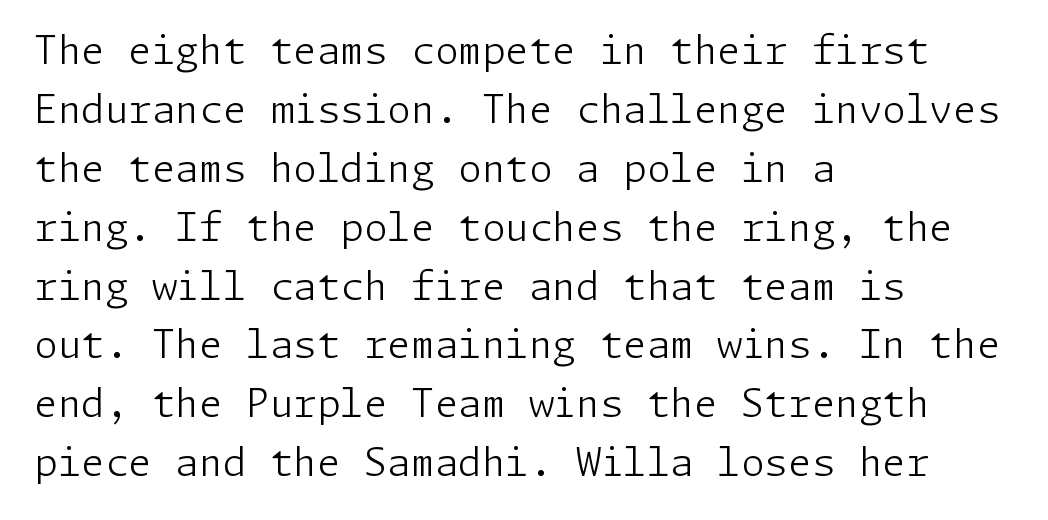
Q: Is the text bold? A: No.
Q: Is the text italic (slanted)? A: No, it is upright.
Q: Is the typeface a serif or a sans-serif typeface? A: Sans-serif.
Q: Is the text underlined? A: No.
Q: How is the paragraph aligned? A: Left-aligned.
Q: Is the spacing between letters normal or unusually wide? A: Normal.
Q: Is the spacing between lines tight, normal or loose? A: Normal.
Q: Width (condensed, normal, or wide)? A: Normal.
Q: Stroke contrast? A: Low.
Q: x-height? A: Medium.
